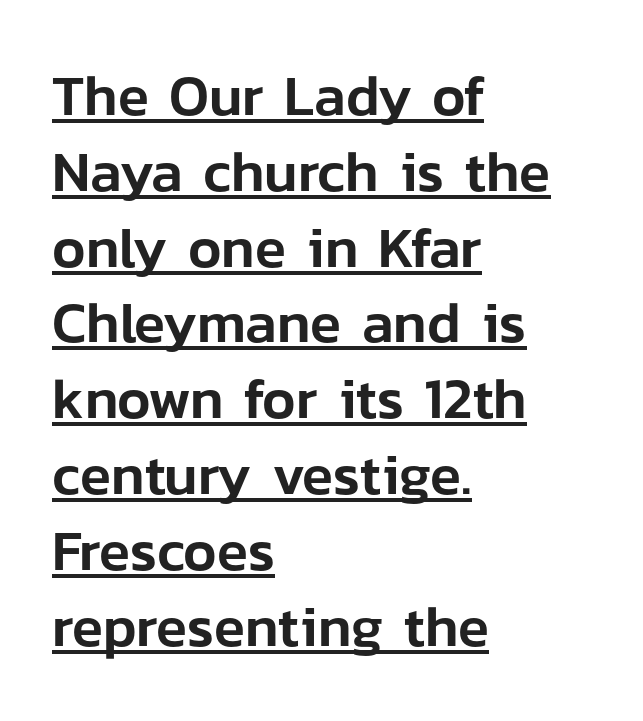
Ascenders rise straight up at ninety degrees. Has an underline been added? It has. One-word summary of the alignment: left. Does the type have serifs? No, each stem ends abruptly. This sample has the flowing, uneven cadence of proportional lettering. Compared with typical paragraphs, the rows here are spaced about the same.
